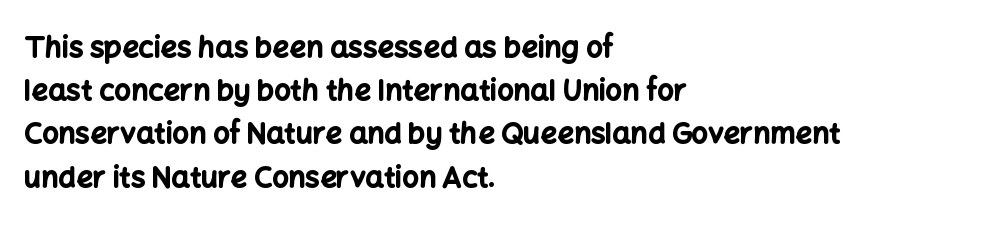
Q: Is the text bold? A: Yes.
Q: Is the text italic (slanted)? A: No, it is upright.
Q: Is the typeface a serif or a sans-serif typeface? A: Sans-serif.
Q: Is the text underlined? A: No.
Q: How is the paragraph aligned? A: Left-aligned.
Q: Is the spacing between letters normal or unusually wide? A: Normal.
Q: Is the spacing between lines tight, normal or loose? A: Normal.
Q: Width (condensed, normal, or wide)? A: Normal.
Q: Stroke contrast? A: Low.
Q: x-height? A: Medium.
Q: Monospaced? A: No.
